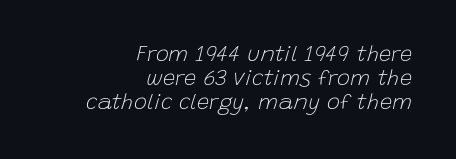
{"italic": "yes", "lean": "right", "slant_degrees": 15, "bold": "no", "underline": "no", "align": "right", "line_spacing": "tight", "line_spacing_ratio": 1.08, "letter_spacing": "normal", "letter_spacing_em": 0.0, "glyph_px": 22}
